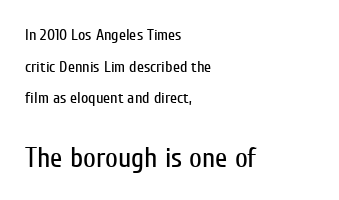
A student would notice the bottom passage is typeset larger than what precedes it. Character widths vary here, with narrow letters taking less room than wide ones. The block of text is sparse from top to bottom, with ample space between rows. No chunkiness to these letters — they're not bold.
